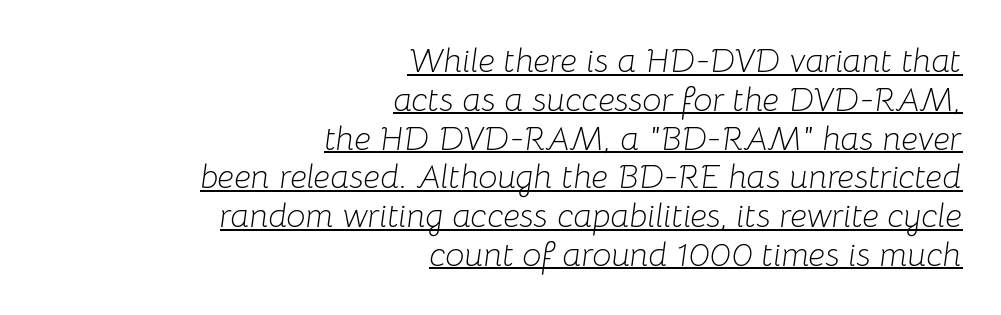
The passage shown is typed in a proportional face where columns would drift. Look at the tracking — it's just the regular setting, nothing added. The strokes carry an ordinary text weight at most. The typesetter has applied underlining to the passage shown. Which margin do the lines hug? The right one — the left edge is uneven.
